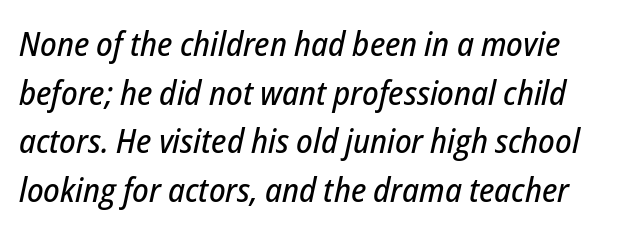
The image shows 34 px condensed type, italic (leaning right); set normal line spacing (1.43x), normal letter spacing, not underlined; low stroke contrast and a medium x-height.
